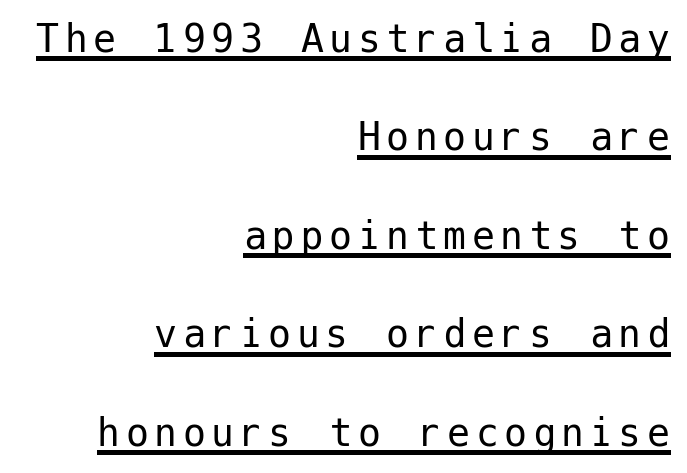
Q: Is the text bold? A: No.
Q: Is the text italic (slanted)? A: No, it is upright.
Q: Is the typeface a serif or a sans-serif typeface? A: Sans-serif.
Q: Is the text underlined? A: Yes.
Q: How is the paragraph aligned? A: Right-aligned.
Q: Is the spacing between lines tight, normal or loose? A: Loose.
Q: Width (condensed, normal, or wide)? A: Normal.
Q: Stroke contrast? A: Low.
Q: x-height? A: Medium.
